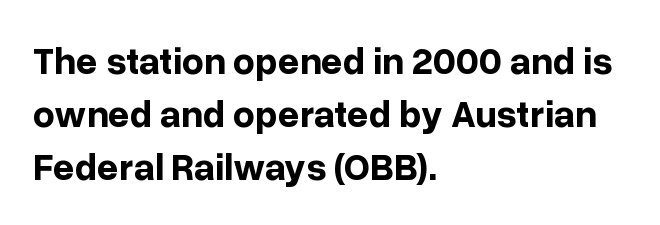
Look at the stroke-to-counter ratio: heavy, a bold. You can tell from the bare stems that sans-serif type was used. Horizontal bands of white between lines are of average thickness. You could call the tracking neutral — neither tight nor loose.
